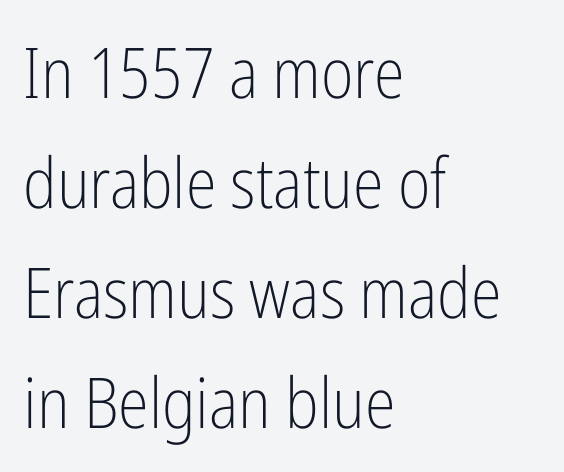
All the whitespace from short lines collects on the right. Do the characters align in a grid? No, the font is proportional. The block of text has a typical density, with ordinary space between rows. The font's upright variant was chosen for this text.
